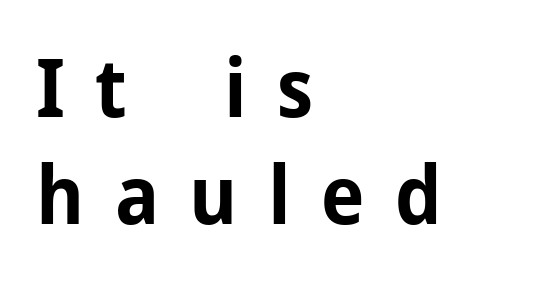
The image shows 80 px bold sans-serif type, upright; set left-aligned, normal line spacing (1.34x), unusually wide letter spacing (+0.38 em), not underlined; low stroke contrast and a medium x-height.
